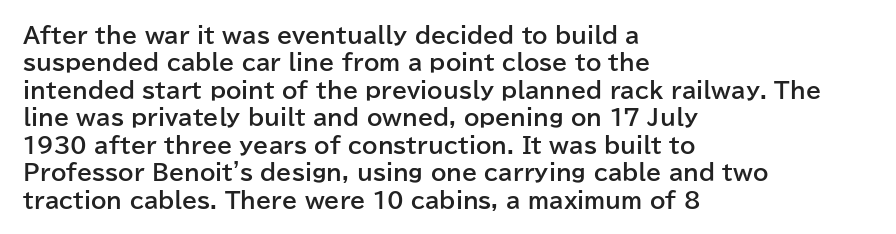
Only glyphs here, with clear space below each row. The type sits square on the baseline with zero lean. Short note: letters normally spaced. Summary of vertical rhythm: regular, with standard interline spacing. Thick stems and heavy bowls — unmistakably bold. Short and long lines alike share a common starting point at left.
